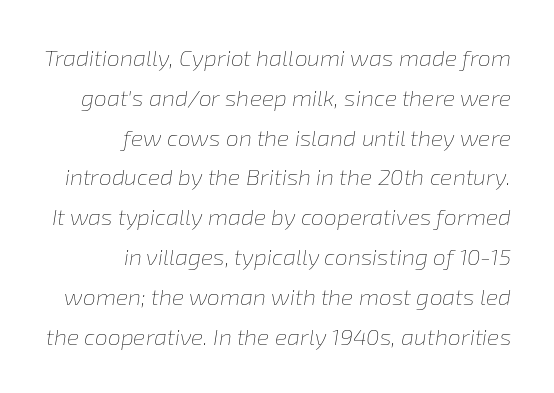
The image shows 23 px text type, italic (leaning right); set right-aligned, line spacing 1.73x, normal letter spacing, not underlined.
